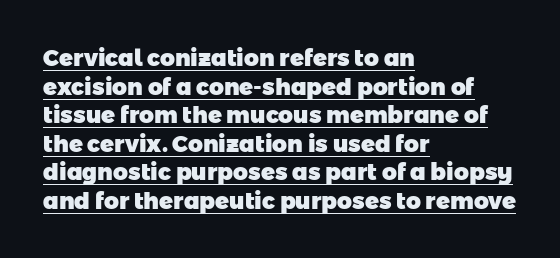
Every row of glyphs begins at an identical x-position on the left. Is the type bold? Yes — the strokes are clearly thick and heavy. The sample's only ornament is a line tracing under the words. Observe the ordinary spacing: letters are neighbours, not strangers.
